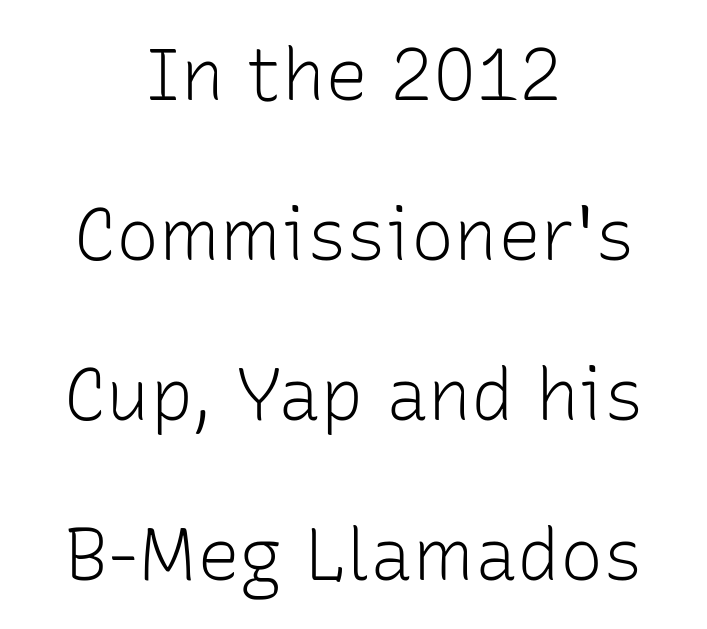
Notice how the passage keeps no hard edge, just a central spine. Vertical stems look standard width or narrower in stroke. The string is rendered with underlining switched off. Font category for this specimen: sans-serif.
